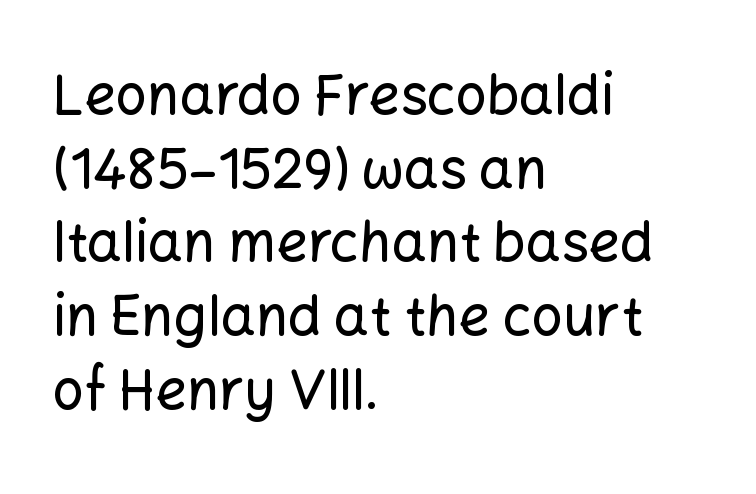
{"serif": "no", "italic": "no", "width": "normal", "stroke_contrast": "low", "x_height": "medium", "monospaced": "no", "underline": "no", "align": "left", "line_spacing": "normal", "line_spacing_ratio": 1.34, "letter_spacing": "normal", "letter_spacing_em": 0.0, "glyph_px": 55}
